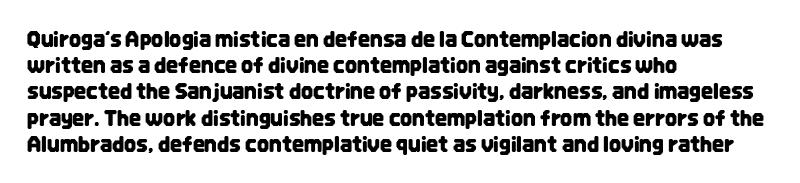
The image shows 21 px text type, upright; set left-aligned, normal line spacing (1.25x), normal letter spacing, not underlined.
